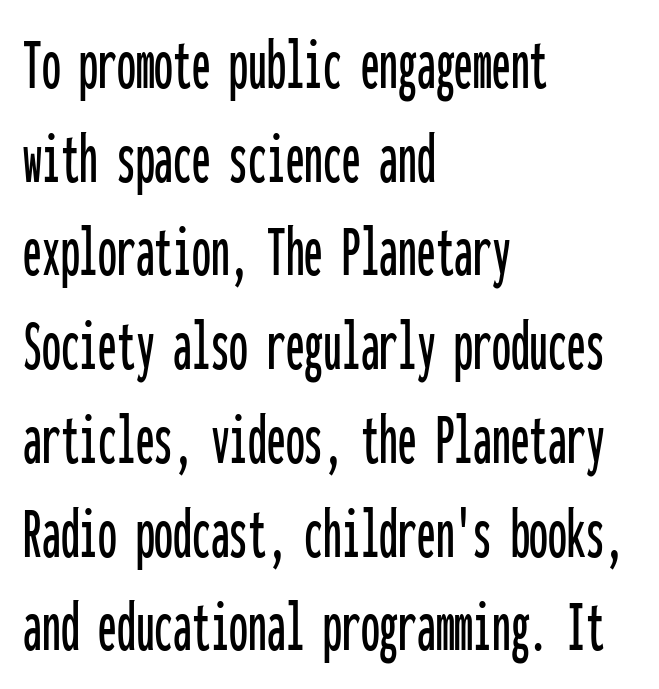
{"serif": "no", "italic": "no", "width": "condensed", "stroke_contrast": "low", "x_height": "medium", "monospaced": "yes", "underline": "no", "align": "left", "line_spacing": "normal", "line_spacing_ratio": 1.25, "letter_spacing": "normal", "letter_spacing_em": 0.0, "glyph_px": 75}
